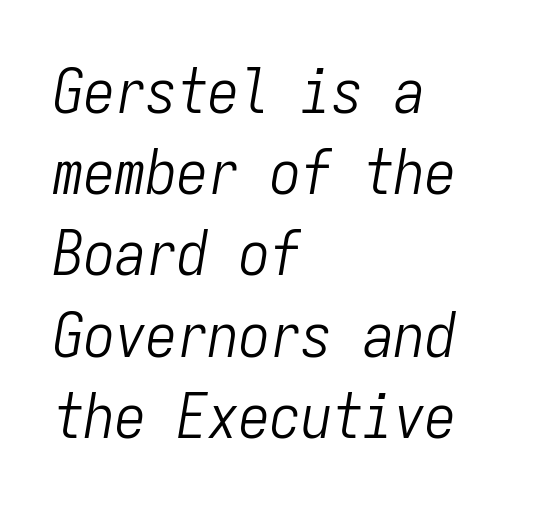
Q: Is the text bold? A: No.
Q: Is the text italic (slanted)? A: Yes, it leans right by about 9 degrees.
Q: Is the text underlined? A: No.
Q: How is the paragraph aligned? A: Left-aligned.
Q: Is the spacing between letters normal or unusually wide? A: Normal.
Q: Is the spacing between lines tight, normal or loose? A: Normal.
Q: Width (condensed, normal, or wide)? A: Condensed.
Q: Stroke contrast? A: Low.
Q: x-height? A: Medium.
Q: Monospaced? A: Yes.
